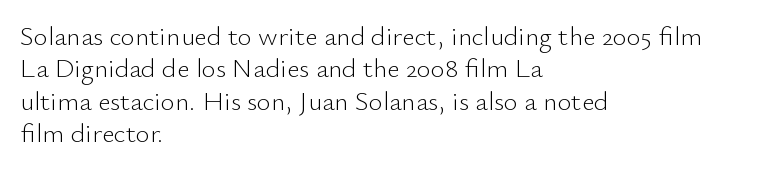
Q: Is the text bold? A: No.
Q: Is the text italic (slanted)? A: No, it is upright.
Q: Is the text underlined? A: No.
Q: How is the paragraph aligned? A: Left-aligned.
Q: Is the spacing between letters normal or unusually wide? A: Normal.
